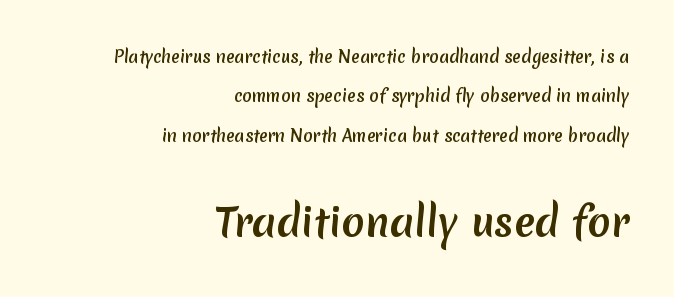
The image shows 39 px semibold sans-serif type; set right-aligned, loose line spacing (2.46x), normal letter spacing, not underlined; the second (bottom) block is 2.44x larger; low stroke contrast and a medium x-height.
